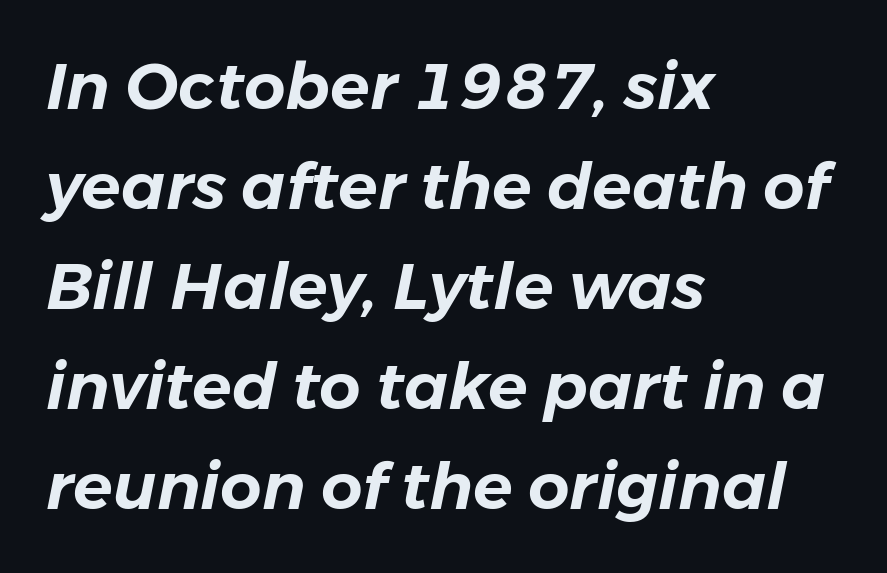
The image shows 65 px text type, italic (leaning right); set left-aligned, normal line spacing (1.54x), normal letter spacing, not underlined; low stroke contrast and a medium x-height.
